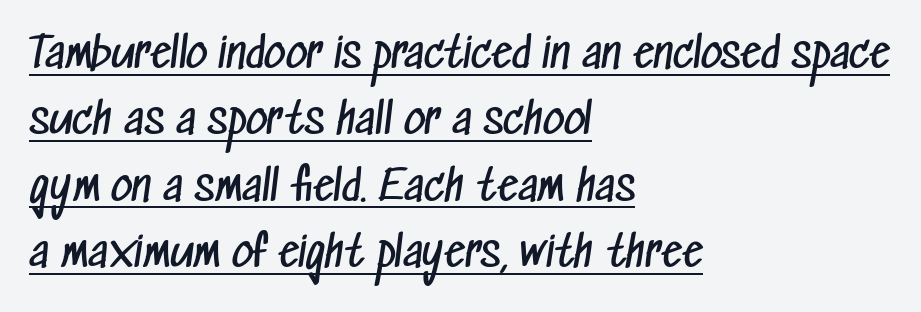
The image shows 42 px regular-weight, condensed sans-serif type; set left-aligned, normal line spacing (1.58x), normal letter spacing, underlined; low stroke contrast and a medium x-height.
